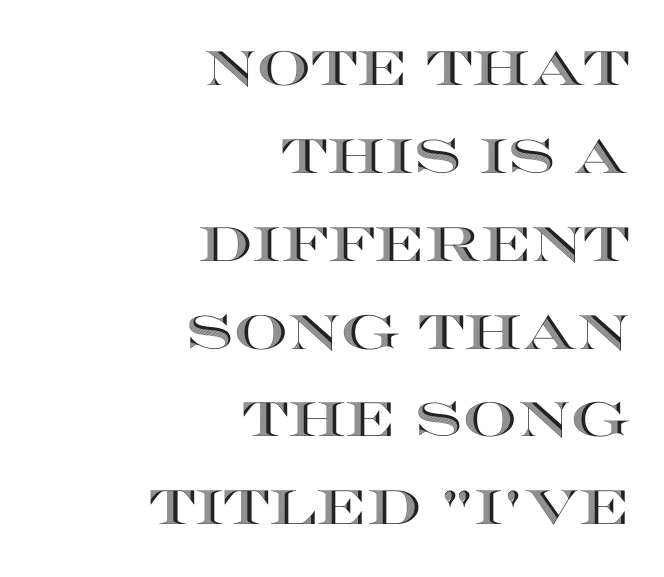
The image shows 48 px wide type, upright; set right-aligned, line spacing 1.83x, normal letter spacing, not underlined; a large x-height.
